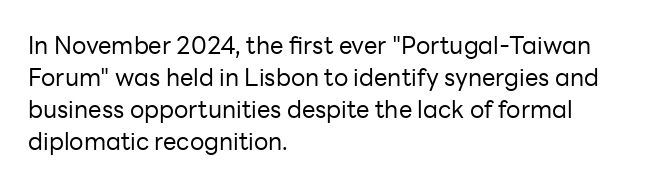
The image shows 24 px text type, upright; set left-aligned, normal line spacing (1.34x), normal letter spacing, not underlined.
